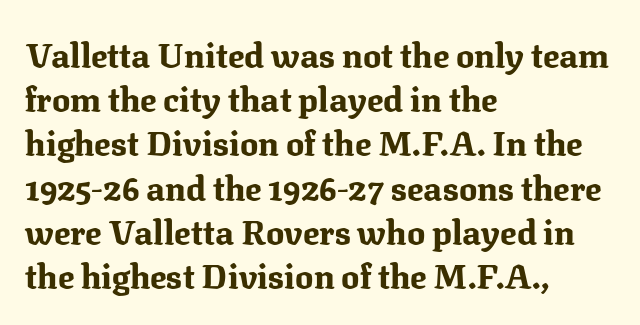
Q: Is the text bold? A: Yes.
Q: Is the text italic (slanted)? A: No, it is upright.
Q: Is the typeface a serif or a sans-serif typeface? A: Serif.
Q: Is the text underlined? A: No.
Q: How is the paragraph aligned? A: Left-aligned.
Q: Is the spacing between letters normal or unusually wide? A: Normal.
Q: Is the spacing between lines tight, normal or loose? A: Normal.
Q: Width (condensed, normal, or wide)? A: Normal.
Q: Stroke contrast? A: Medium.
Q: x-height? A: Medium.
Q: Monospaced? A: No.
